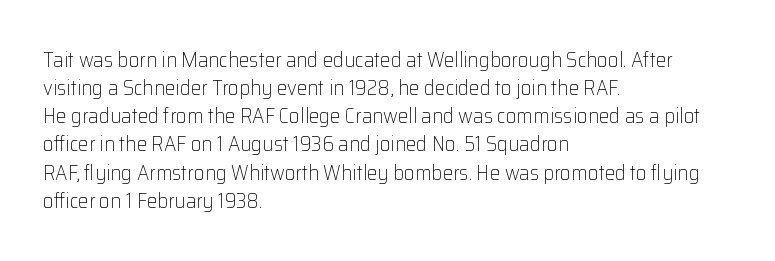
Visually the block forms a straight wall on the left and a jagged coastline on the right. Style check: upright. Bold? No — there's no thickening of the strokes. Notice how descenders clear the ascenders below comfortably — that's standard leading. Each word holds together tightly as a unit, with standard inter-letter gaps.
